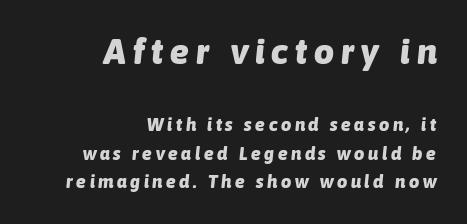
{"italic": "yes", "lean": "right", "slant_degrees": 6, "bold": "yes", "weight": "heavy", "width": "normal", "stroke_contrast": "low", "x_height": "medium", "monospaced": "no", "underline": "no", "align": "right", "line_spacing": "normal", "line_spacing_ratio": 1.58, "letter_spacing": "wide", "letter_spacing_em": 0.2, "larger_block": "first", "size_ratio": 1.94, "glyph_px": 35}
